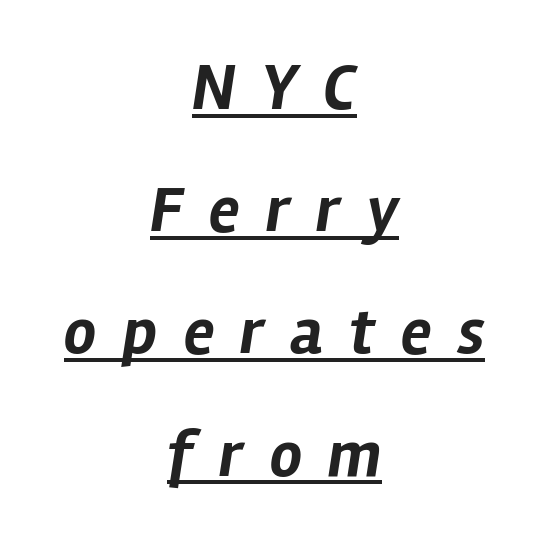
The image shows 64 px bold type, italic (leaning right); set centered, loose line spacing (1.91x), unusually wide letter spacing (+0.41 em), underlined; low stroke contrast and a medium x-height.
